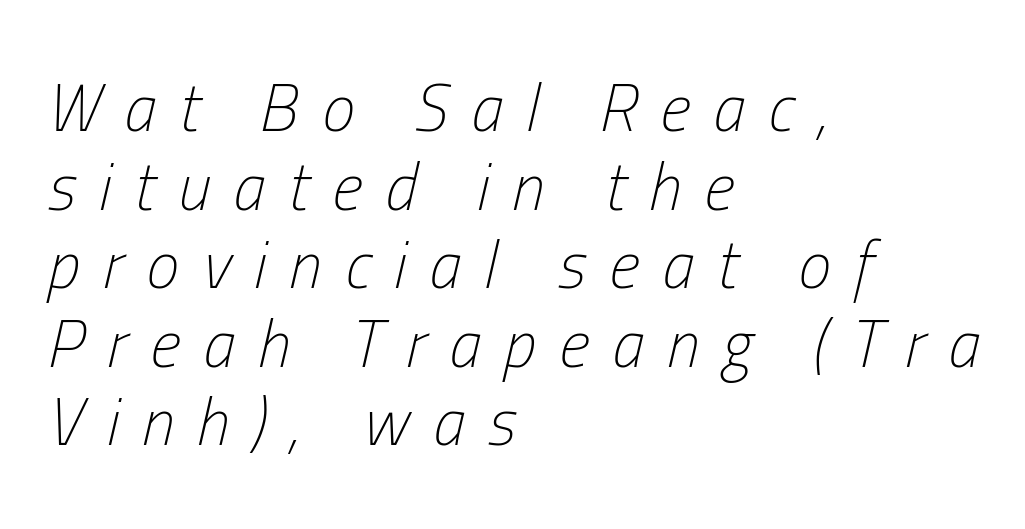
Looks like regular typesetting: each glyph gets only the width it needs. Any mark beneath the type? The region is blank. On a weight scale, this lands at 450 or below. Compared with a centered layout, this one pins lines to the left instead. Rendered with sloped, italic letterforms. Substantial extra tracking has been applied to these lines.
